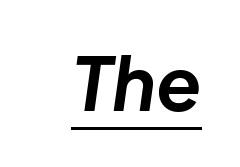
Is this a fixed-width face? No — the glyphs have proportional, varying widths. The passage shown has conventional tracking throughout. The string is rendered with underlining switched on. The glyphs look as if they've been sheared to an angle. Plenty of ink on the page — the face is bold.
